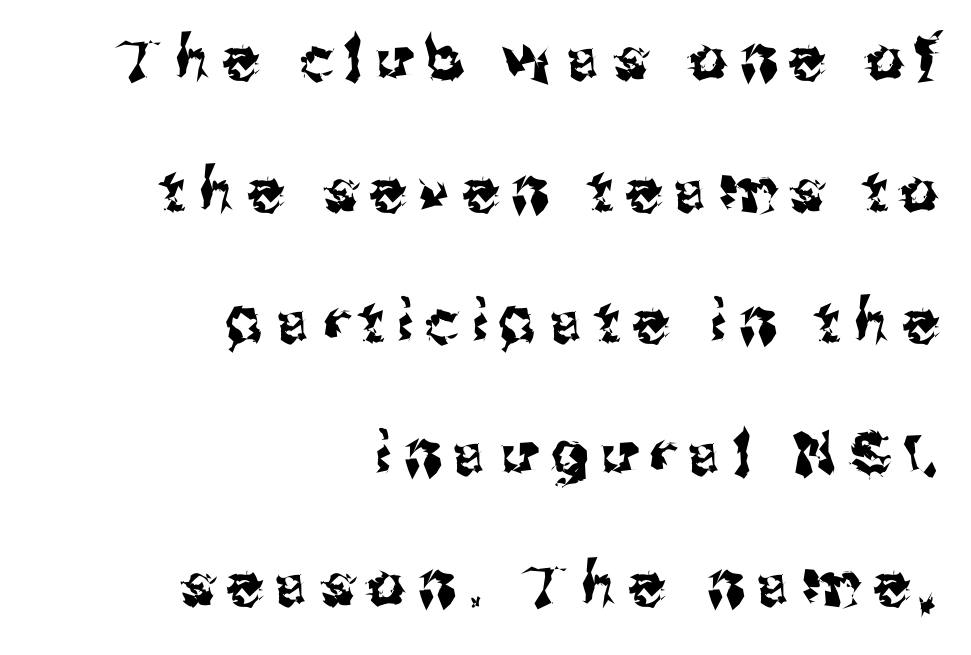
The image shows 59 px sans-serif type, upright; set right-aligned, loose line spacing (2.23x), unusually wide letter spacing (+0.22 em), not underlined; medium stroke contrast and a medium x-height.
